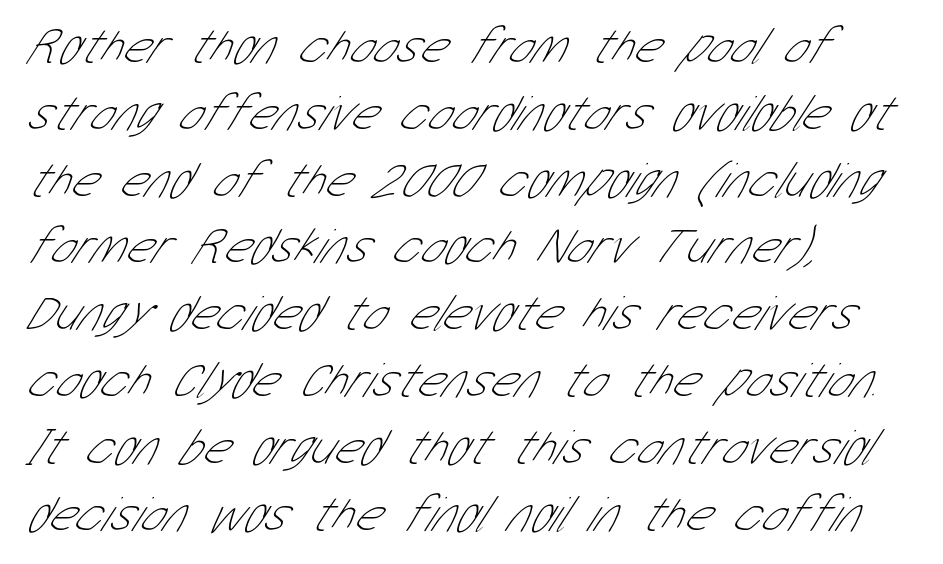
Quick note: underline off. The rendering uses natural spacing where letterforms have individual widths. These lines are set flush left with a ragged right edge. Compared with typical paragraphs, the rows here are spaced about the same. Spacing between characters is what you'd get straight out of the box. Font category for this specimen: sans-serif.
